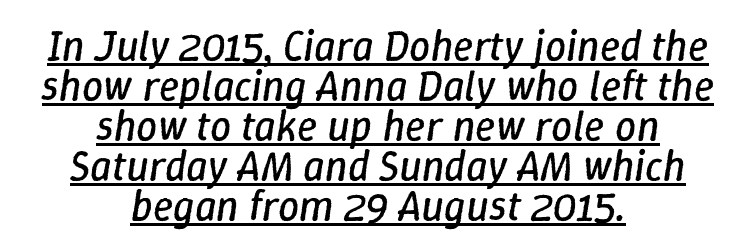
Q: Is the text bold? A: No.
Q: Is the text italic (slanted)? A: Yes, it leans right by about 9 degrees.
Q: Is the text underlined? A: Yes.
Q: How is the paragraph aligned? A: Centered.
Q: Is the spacing between letters normal or unusually wide? A: Normal.
Q: Is the spacing between lines tight, normal or loose? A: Tight.
Q: Width (condensed, normal, or wide)? A: Normal.
Q: Stroke contrast? A: Low.
Q: x-height? A: Medium.
Q: Monospaced? A: No.
